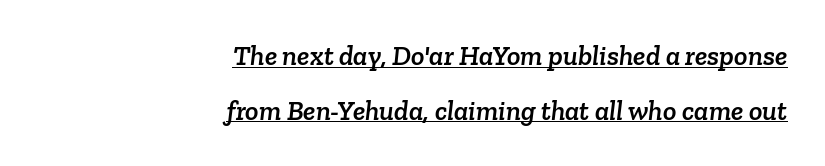
The image shows 28 px serif type; set right-aligned, loose line spacing (1.95x), normal letter spacing, underlined; low stroke contrast and a medium x-height.
